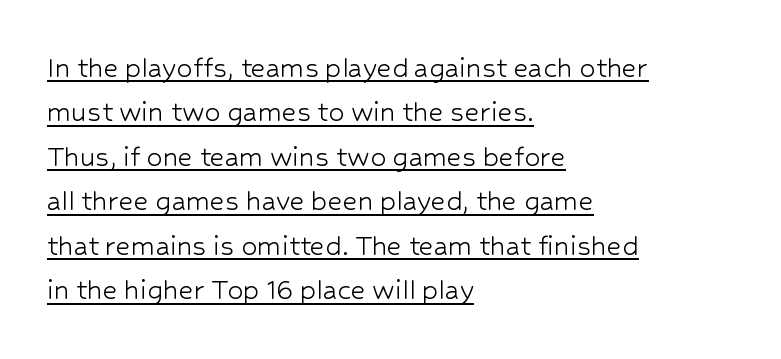
Letters have the restrained weight of plain body copy at most. Vertical spacing — default. The letters advance in unequal steps, a hallmark of proportional type. Does the lettering tilt? It doesn't — this is upright. The typesetter has applied underlining to the passage shown.
